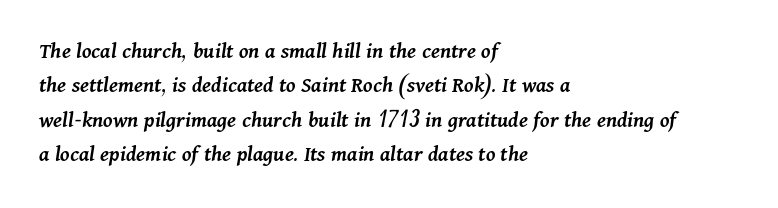
Each row of text sits above clean, open space. Line spacing here is normal. The characters look somewhat weighty, a semibold short of true bold. Italic? Definitely — the glyphs are oblique. The line texture is even and compact thanks to regular tracking.
